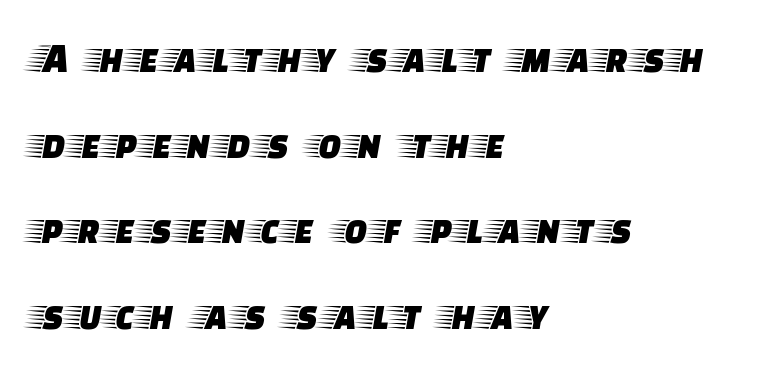
Words float on clear page, feet unadorned. The rendering uses natural spacing where letterforms have individual widths. Horizontal alignment here is leftward, the default for most running prose. The characters display serif detailing at their extremities.
